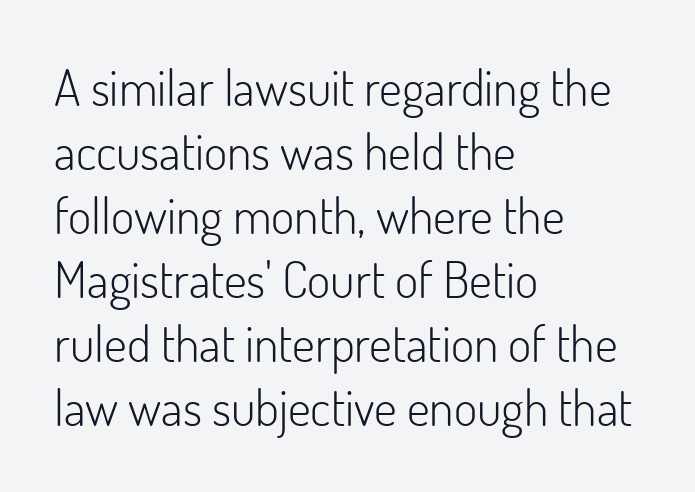
The image shows 50 px light sans-serif type, upright; set left-aligned, normal line spacing (1.28x), normal letter spacing, not underlined; low stroke contrast and a small x-height.
